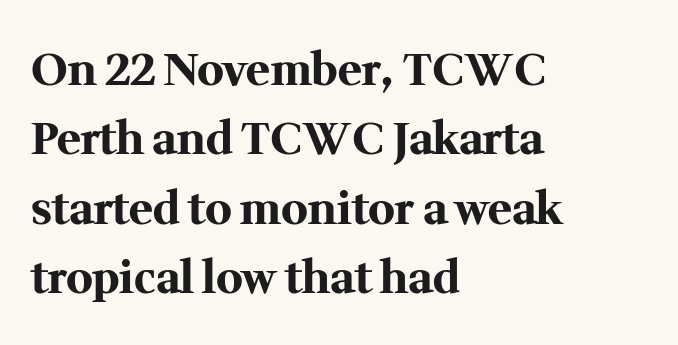
{"serif": "yes", "italic": "no", "bold": "yes", "weight": "bold", "width": "normal", "stroke_contrast": "medium", "x_height": "medium", "monospaced": "no", "underline": "no", "align": "left", "line_spacing": "normal", "line_spacing_ratio": 1.54, "letter_spacing": "normal", "letter_spacing_em": 0.0, "glyph_px": 45}
